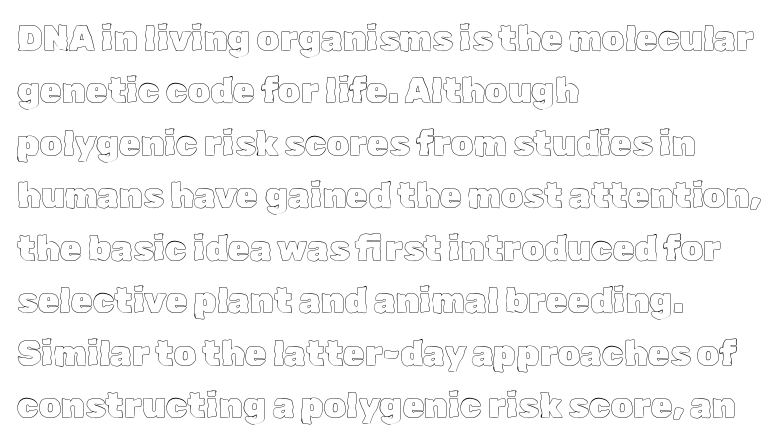
{"italic": "no", "width": "normal", "x_height": "medium", "monospaced": "no", "underline": "no", "align": "left", "line_spacing": "normal", "line_spacing_ratio": 1.5, "letter_spacing": "normal", "letter_spacing_em": 0.0, "glyph_px": 35}
